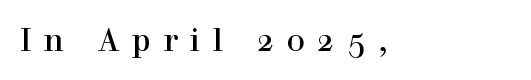
{"serif": "yes", "italic": "no", "width": "normal", "x_height": "medium", "monospaced": "no", "underline": "no", "align": "left", "letter_spacing": "wide", "letter_spacing_em": 0.39, "glyph_px": 32}
